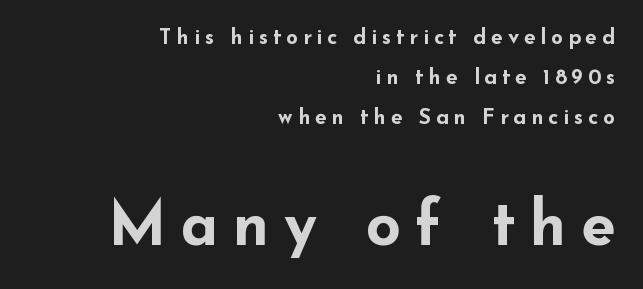
The image shows 62 px bold, wide sans-serif type, upright; set right-aligned, loose line spacing (1.91x), unusually wide letter spacing (+0.23 em), not underlined; the second (bottom) block is 2.95x larger; low stroke contrast and a small x-height.
